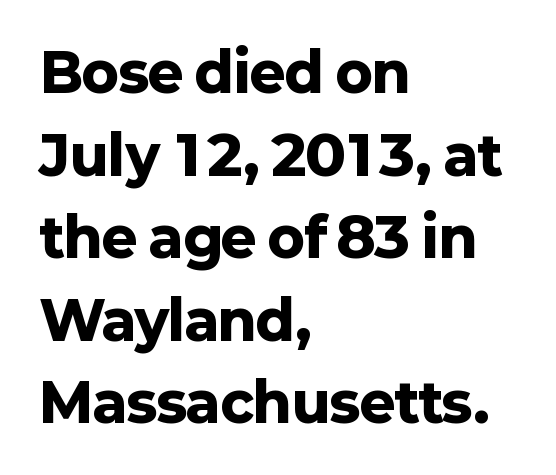
The space directly below the letters is spotless. Nobody touched the tracking dial on this one. Summary of weight: heavy, a full bold. These lines are set flush left with a ragged right edge. The rendering uses natural spacing where letterforms have individual widths.
